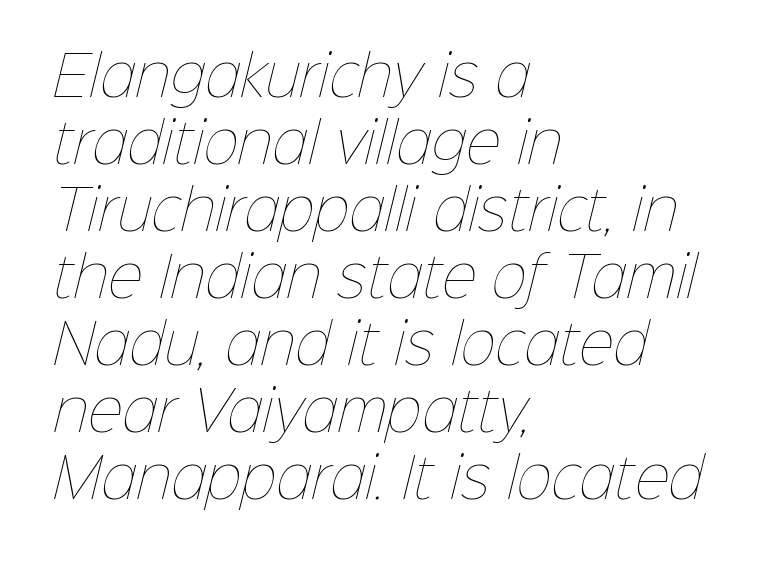
Q: Is the text bold? A: No.
Q: Is the text underlined? A: No.
Q: How is the paragraph aligned? A: Left-aligned.
Q: Is the spacing between letters normal or unusually wide? A: Normal.
Q: Width (condensed, normal, or wide)? A: Normal.
Q: Stroke contrast? A: Low.
Q: x-height? A: Medium.
Q: Monospaced? A: No.
